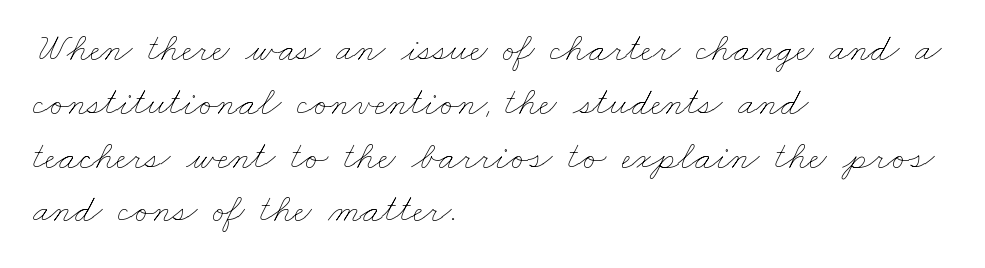
The image shows 39 px thin, wide type; set left-aligned, normal line spacing (1.38x), normal letter spacing, not underlined; low stroke contrast and a small x-height.
